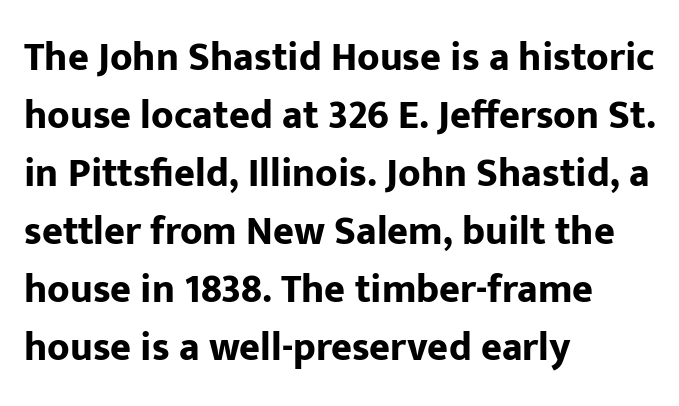
The image shows 40 px bold sans-serif type, upright; set left-aligned, normal line spacing (1.45x), normal letter spacing, not underlined; low stroke contrast and a medium x-height.
